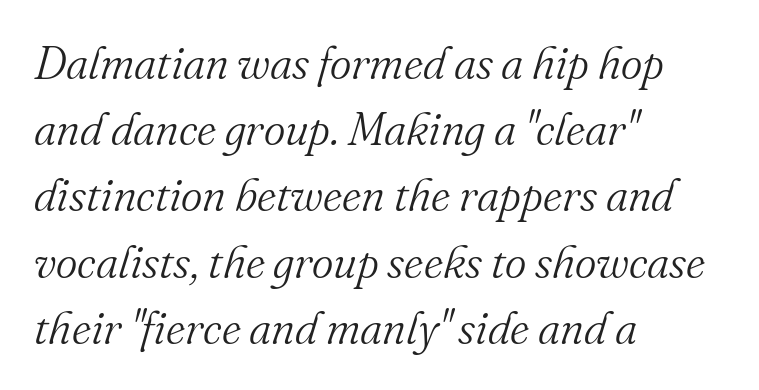
{"serif": "yes", "italic": "yes", "lean": "right", "slant_degrees": 16, "bold": "no", "weight": "light", "width": "normal", "stroke_contrast": "medium", "x_height": "small", "monospaced": "no", "underline": "no", "align": "left", "line_spacing": "normal", "line_spacing_ratio": 1.44, "letter_spacing": "normal", "letter_spacing_em": 0.0, "glyph_px": 46}
